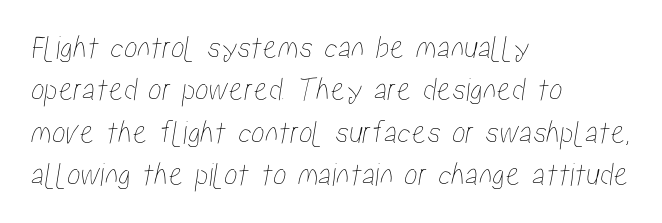
Note the varied advance widths — an 'i' is clearly narrower than an 'm'. Line spacing here is normal. Left-aligned paragraph, ragged on the right. You could call the tracking neutral — neither tight nor loose.
